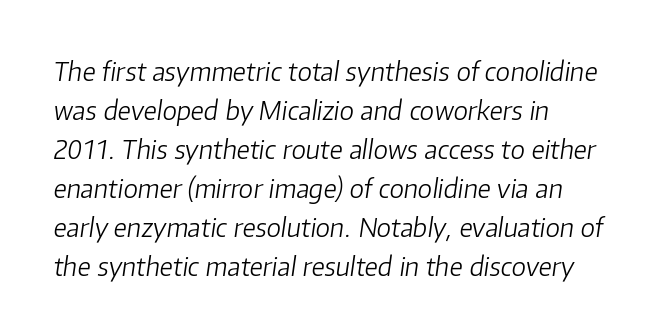
Just letters on the line, the space beneath them empty. The passage shown has conventional tracking throughout. Weight: regular or lighter. The space between consecutive lines is moderate.
